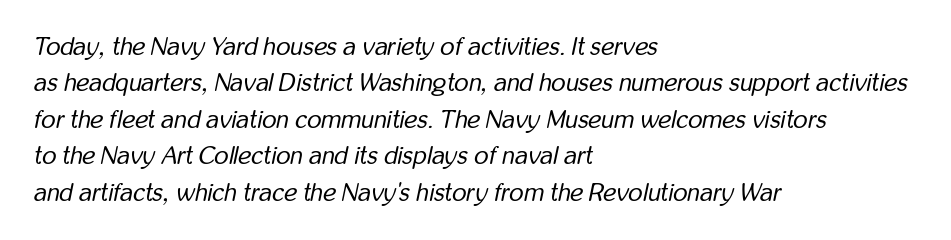
The image shows 25 px text type, italic (leaning right); set left-aligned, normal line spacing (1.46x), normal letter spacing, not underlined.
